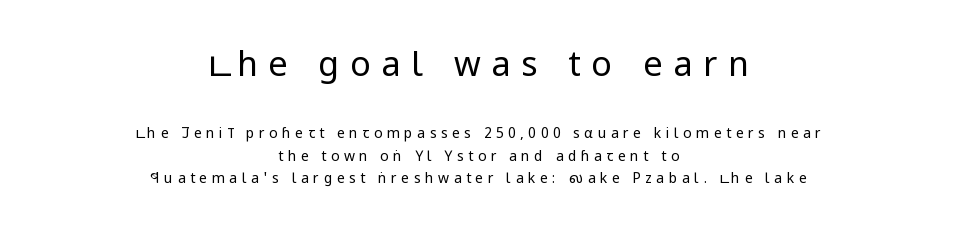
The image shows 34 px regular-weight, condensed sans-serif type, upright; set centered, normal line spacing (1.59x), unusually wide letter spacing (+0.32 em), not underlined; the first (top) block is 2.43x larger; low stroke contrast and a large x-height.
